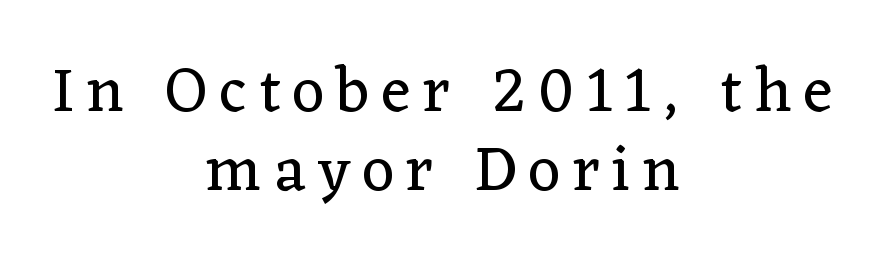
Q: Is the text bold? A: No.
Q: Is the text italic (slanted)? A: No, it is upright.
Q: Is the typeface a serif or a sans-serif typeface? A: Serif.
Q: Is the text underlined? A: No.
Q: How is the paragraph aligned? A: Centered.
Q: Is the spacing between letters normal or unusually wide? A: Unusually wide.
Q: Is the spacing between lines tight, normal or loose? A: Normal.
Q: Width (condensed, normal, or wide)? A: Normal.
Q: Stroke contrast? A: Low.
Q: x-height? A: Medium.
Q: Monospaced? A: No.
